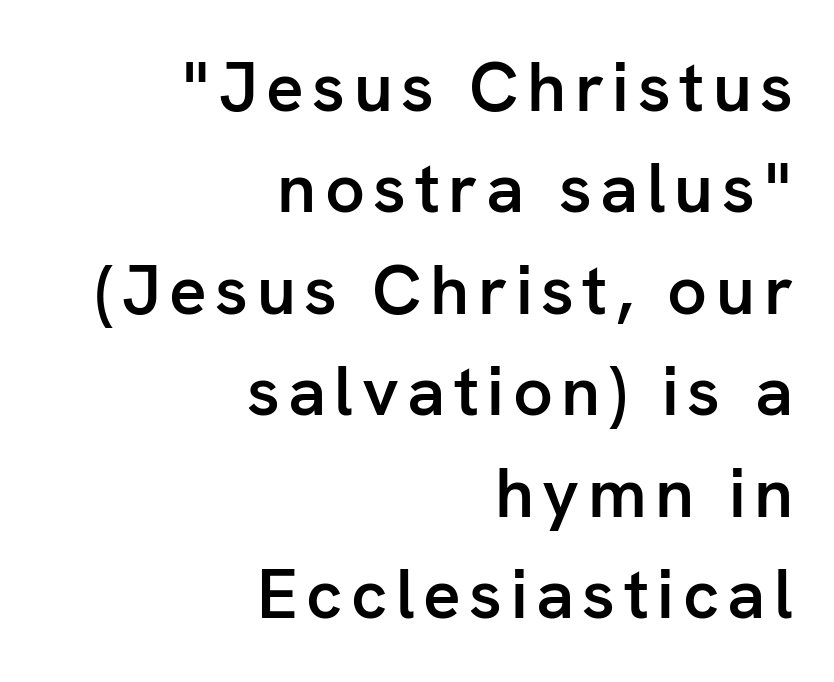
The strip under each line holds only bare page. Is this a fixed-width face? No — the glyphs have proportional, varying widths. A sans-serif font was chosen for this passage. The designer left line spacing at the default. Ordinary non-slanted type is in use. Emphasis by weight is partial: semibold.
